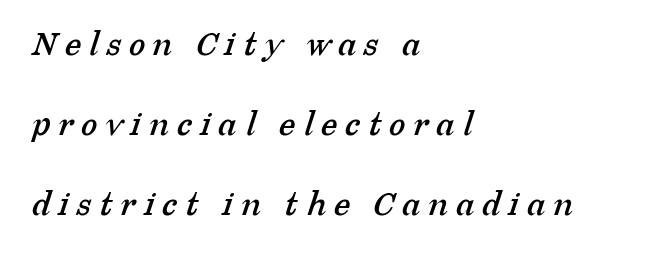
The line-height multiplier appears high, well above default. Casual observation: everything's shoved over to the left. Any mark beneath the type? The region is blank. Observe the serifs anchoring each vertical stroke in this sample.
